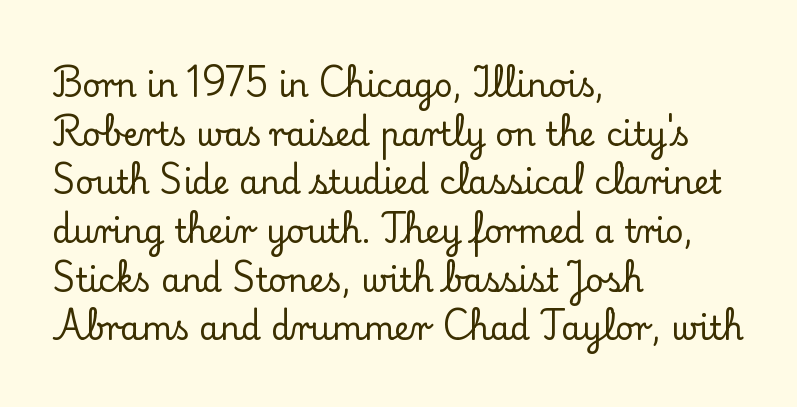
The image shows 32 px serif type, upright; set left-aligned, normal line spacing (1.52x), normal letter spacing, not underlined; low stroke contrast and a small x-height.
